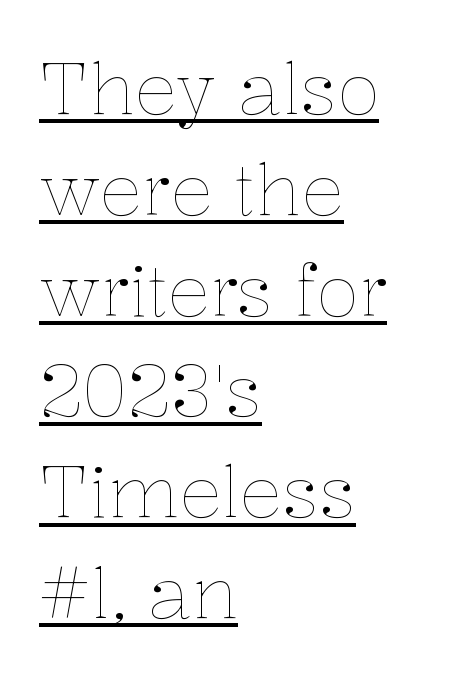
The image shows 71 px thin type, upright; set left-aligned, normal line spacing (1.42x), normal letter spacing, underlined; low stroke contrast and a medium x-height.
